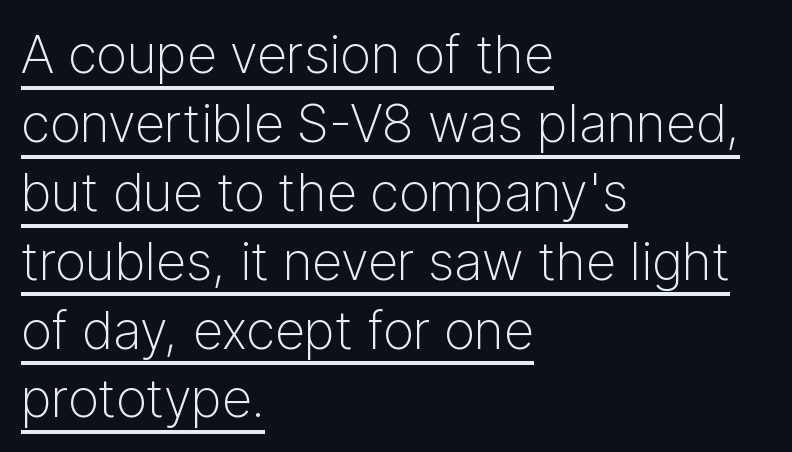
Q: Is the text bold? A: No.
Q: Is the text italic (slanted)? A: No, it is upright.
Q: Is the typeface a serif or a sans-serif typeface? A: Sans-serif.
Q: Is the text underlined? A: Yes.
Q: How is the paragraph aligned? A: Left-aligned.
Q: Is the spacing between letters normal or unusually wide? A: Normal.
Q: Is the spacing between lines tight, normal or loose? A: Normal.
Q: Width (condensed, normal, or wide)? A: Normal.
Q: Stroke contrast? A: Low.
Q: x-height? A: Medium.
Q: Monospaced? A: No.
